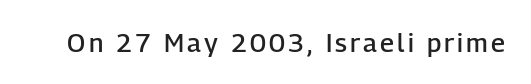
{"italic": "no", "bold": "semi", "underline": "no", "glyph_px": 26}
